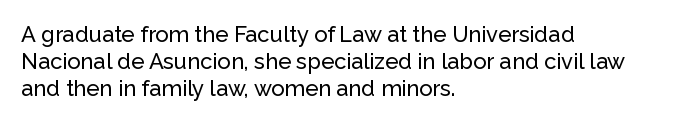
The image shows 22 px text type, upright; set left-aligned, line spacing 1.23x, normal letter spacing, not underlined.
